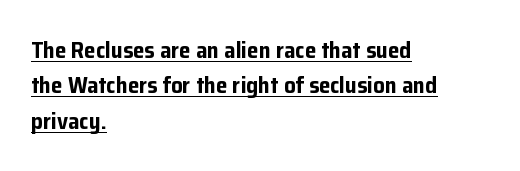
The image shows 23 px bold type, upright; set left-aligned, normal line spacing (1.54x), normal letter spacing, underlined.
